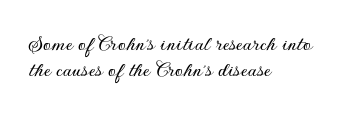
The image shows 23 px text type; set left-aligned, tight line spacing (1.12x), normal letter spacing, not underlined.
